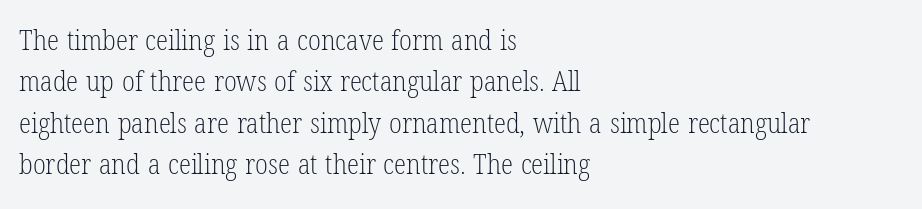
{"serif": "yes", "italic": "no", "bold": "no", "weight": "light", "width": "condensed", "stroke_contrast": "low", "x_height": "medium", "monospaced": "no", "underline": "no", "align": "left", "line_spacing": "normal", "line_spacing_ratio": 1.48, "letter_spacing": "normal", "letter_spacing_em": 0.0, "glyph_px": 28}
